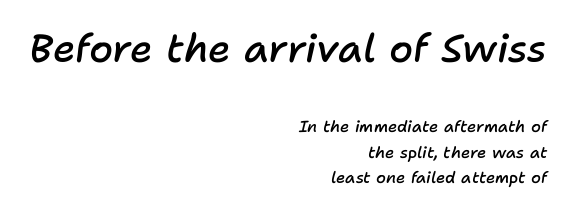
{"italic": "yes", "lean": "right", "slant_degrees": 11, "bold": "semi", "weight": "semibold", "width": "normal", "stroke_contrast": "low", "x_height": "medium", "monospaced": "no", "underline": "no", "align": "right", "line_spacing": "normal", "line_spacing_ratio": 1.59, "letter_spacing": "normal", "letter_spacing_em": 0.0, "larger_block": "first", "size_ratio": 2.44, "glyph_px": 39}
